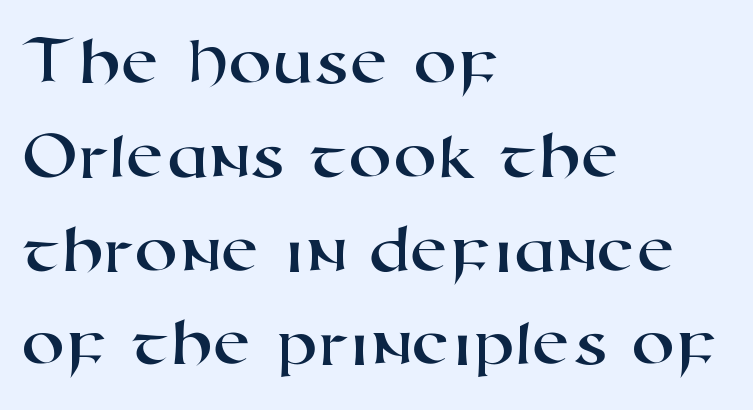
Q: Is the typeface a serif or a sans-serif typeface? A: Sans-serif.
Q: Is the text underlined? A: No.
Q: How is the paragraph aligned? A: Left-aligned.
Q: Is the spacing between letters normal or unusually wide? A: Normal.
Q: Is the spacing between lines tight, normal or loose? A: Normal.
Q: Width (condensed, normal, or wide)? A: Wide.
Q: Stroke contrast? A: High.
Q: x-height? A: Medium.
Q: Monospaced? A: No.
